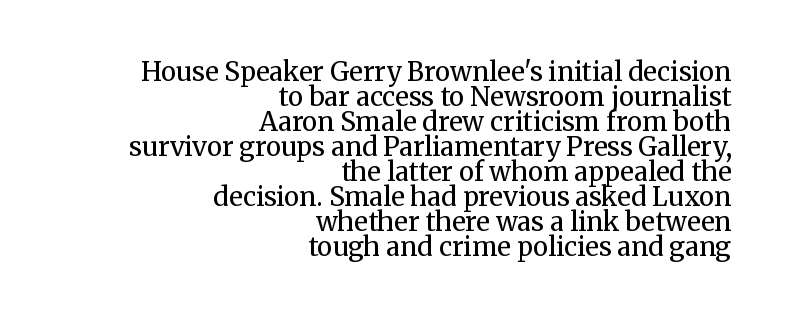
Q: Is the text bold? A: No.
Q: Is the text italic (slanted)? A: No, it is upright.
Q: Is the text underlined? A: No.
Q: How is the paragraph aligned? A: Right-aligned.
Q: Is the spacing between letters normal or unusually wide? A: Normal.
Q: Is the spacing between lines tight, normal or loose? A: Tight.
